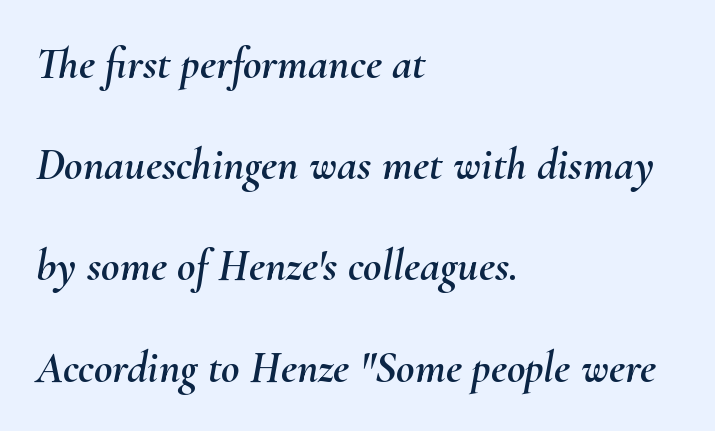
Horizontal bands of white between lines are thick stripes. Character widths vary here, with narrow letters taking less room than wide ones. The rendering anchors every line to the left-hand side. Caption: standard tracking, unaltered.
